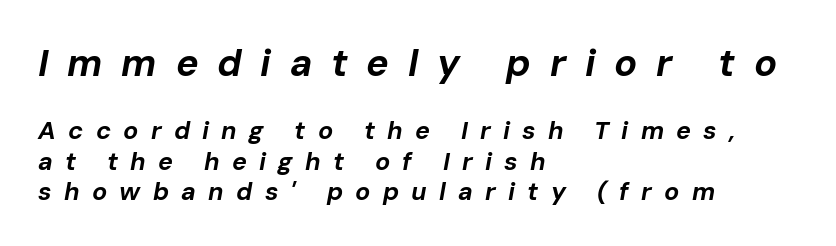
{"italic": "yes", "lean": "right", "slant_degrees": 10, "bold": "yes", "weight": "bold", "width": "normal", "stroke_contrast": "low", "x_height": "medium", "monospaced": "no", "underline": "no", "align": "left", "line_spacing_ratio": 1.21, "letter_spacing": "wide", "letter_spacing_em": 0.49, "larger_block": "first", "size_ratio": 1.52, "glyph_px": 38}
